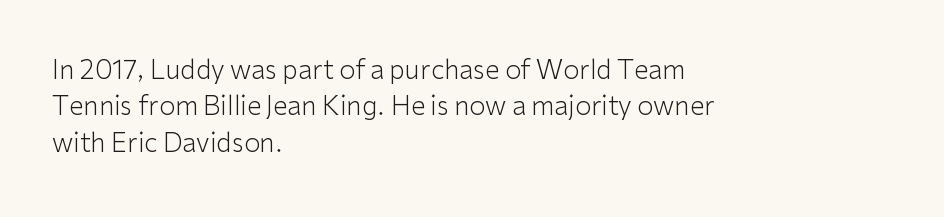
The image shows 26 px text type, upright; set left-aligned, normal line spacing (1.4x), normal letter spacing, not underlined.
